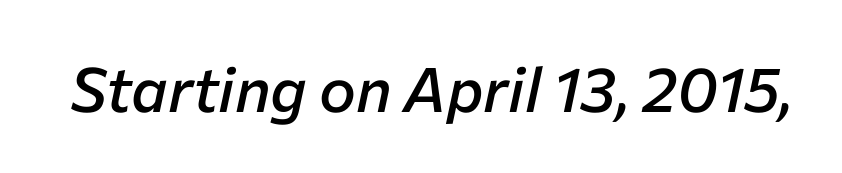
Q: Is the text bold? A: Semi-bold.
Q: Is the text italic (slanted)? A: Yes, it leans right by about 12 degrees.
Q: Is the text underlined? A: No.
Q: Is the spacing between letters normal or unusually wide? A: Normal.
Q: Width (condensed, normal, or wide)? A: Normal.
Q: Stroke contrast? A: Low.
Q: x-height? A: Medium.
Q: Monospaced? A: No.
